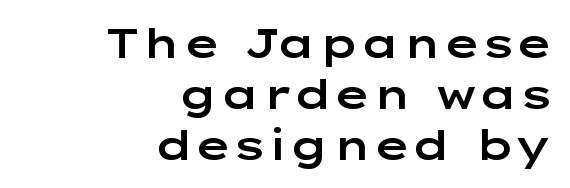
Q: Is the text italic (slanted)? A: No, it is upright.
Q: Is the typeface a serif or a sans-serif typeface? A: Sans-serif.
Q: Is the text underlined? A: No.
Q: How is the paragraph aligned? A: Right-aligned.
Q: Is the spacing between letters normal or unusually wide? A: Normal.
Q: Width (condensed, normal, or wide)? A: Wide.
Q: Stroke contrast? A: Low.
Q: x-height? A: Medium.
Q: Monospaced? A: No.
